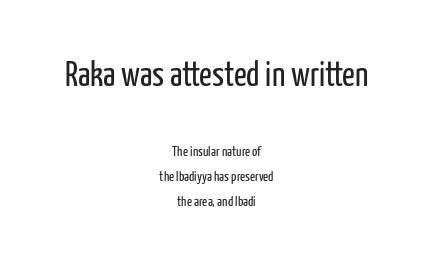
The image shows 35 px regular-weight, condensed sans-serif type, upright; set centered, line spacing 1.79x, normal letter spacing, not underlined; the first (top) block is 2.5x larger; low stroke contrast and a medium x-height.
